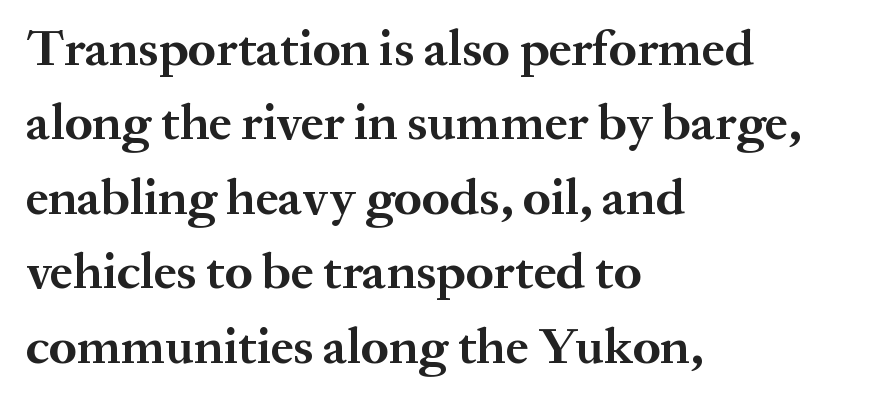
The image shows 51 px bold serif type, upright; set left-aligned, normal line spacing (1.46x), normal letter spacing, not underlined; medium stroke contrast and a medium x-height.
